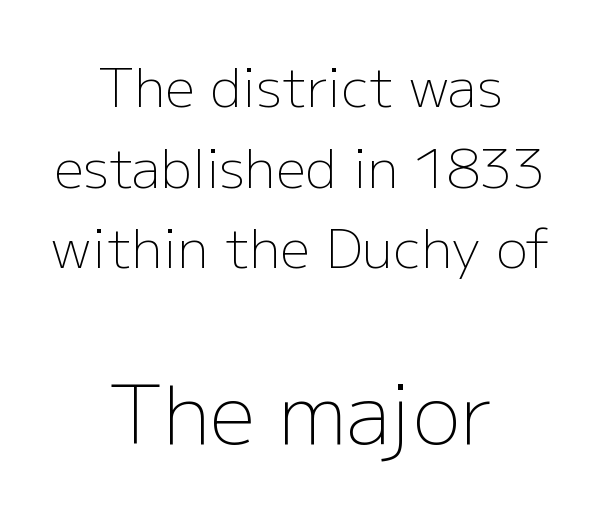
{"serif": "no", "italic": "no", "bold": "no", "weight": "light", "width": "normal", "stroke_contrast": "low", "x_height": "medium", "monospaced": "no", "underline": "no", "align": "center", "line_spacing": "normal", "line_spacing_ratio": 1.52, "letter_spacing": "normal", "letter_spacing_em": 0.0, "larger_block": "second", "size_ratio": 1.51, "glyph_px": 80}
